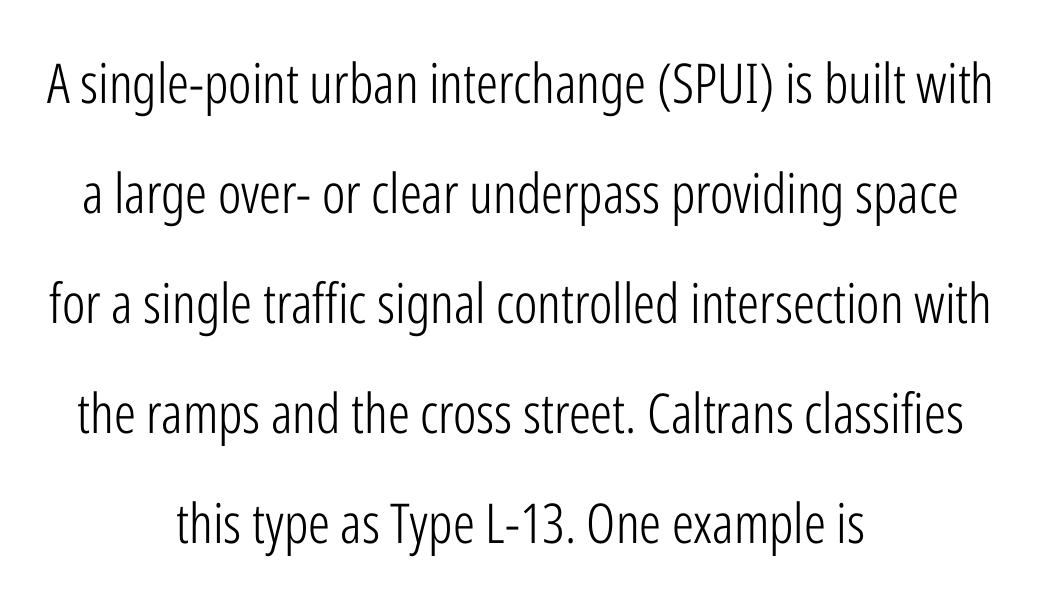
Type without underlining. Counters stay open thanks to moderate or lighter strokes. The gaps between neighbouring characters are ordinary and unremarkable. In CSS terms this would be text-align: center. The letters stand straight up with perfectly vertical stems.
